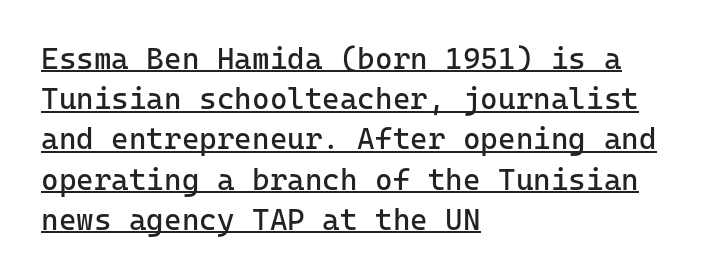
{"serif": "no", "italic": "no", "bold": "no", "weight": "regular", "width": "normal", "stroke_contrast": "low", "x_height": "medium", "monospaced": "yes", "underline": "yes", "align": "left", "line_spacing": "normal", "line_spacing_ratio": 1.34, "letter_spacing": "normal", "letter_spacing_em": 0.0, "glyph_px": 30}
